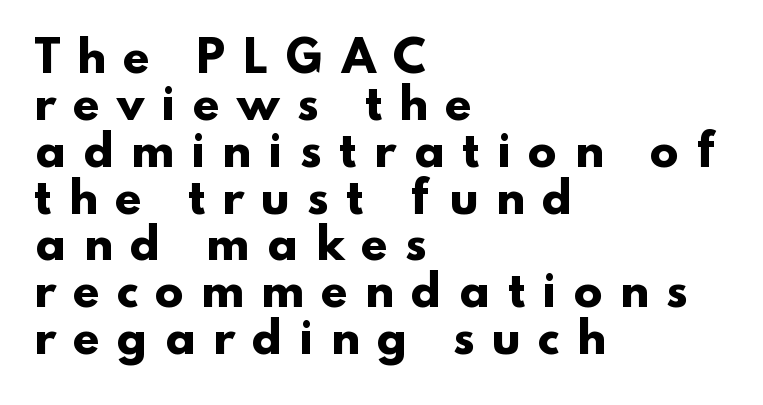
{"serif": "no", "bold": "yes", "weight": "heavy", "width": "normal", "stroke_contrast": "low", "x_height": "small", "monospaced": "no", "underline": "no", "align": "left", "line_spacing": "tight", "line_spacing_ratio": 1.09, "letter_spacing": "wide", "letter_spacing_em": 0.41, "glyph_px": 43}
